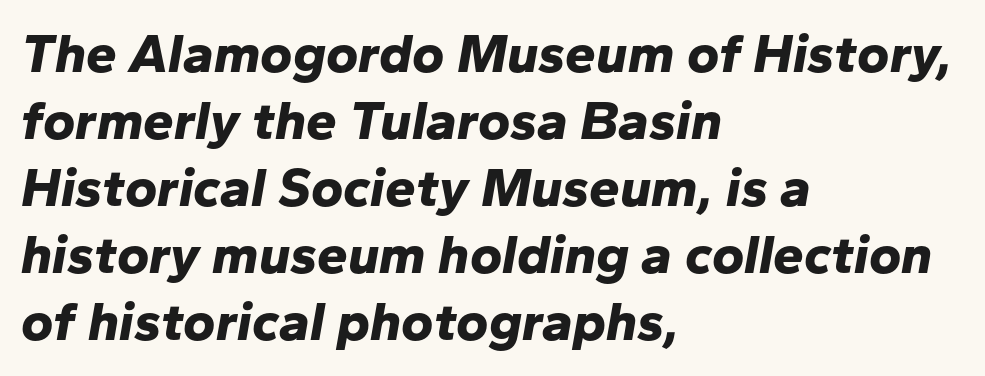
{"italic": "yes", "lean": "right", "slant_degrees": 10, "bold": "yes", "weight": "bold", "width": "normal", "stroke_contrast": "low", "x_height": "medium", "monospaced": "no", "underline": "no", "align": "left", "line_spacing_ratio": 1.22, "letter_spacing": "normal", "letter_spacing_em": 0.0, "glyph_px": 55}
